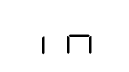
The image shows 40 px light, condensed sans-serif type, upright; set unusually wide letter spacing (+0.36 em), not underlined; low stroke contrast and a large x-height.
